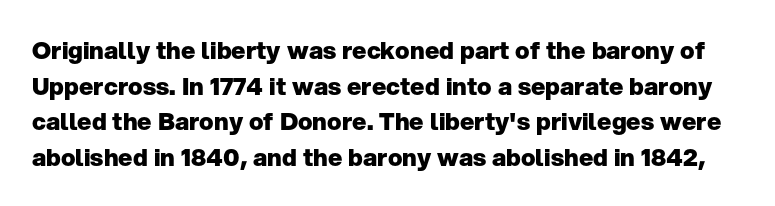
As a designer I'd log this as weight 700, bold. Words float on clear page, feet unadorned. The type is set solid horizontally, with unmodified tracking. Posture: vertical. These lines sit exactly where default settings would place them.
